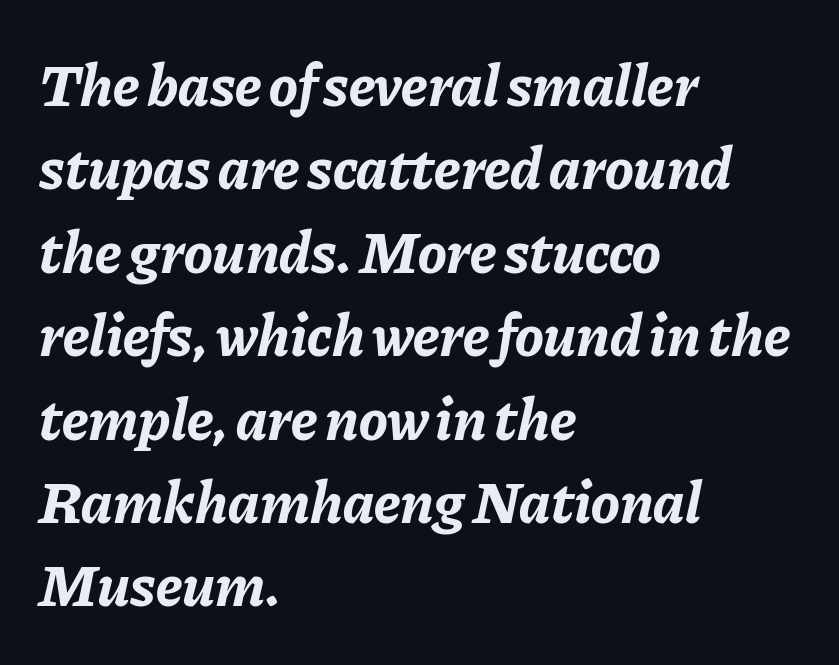
The image shows 60 px bold type, italic (leaning right); set left-aligned, normal line spacing (1.39x), normal letter spacing, not underlined; low stroke contrast and a medium x-height.
